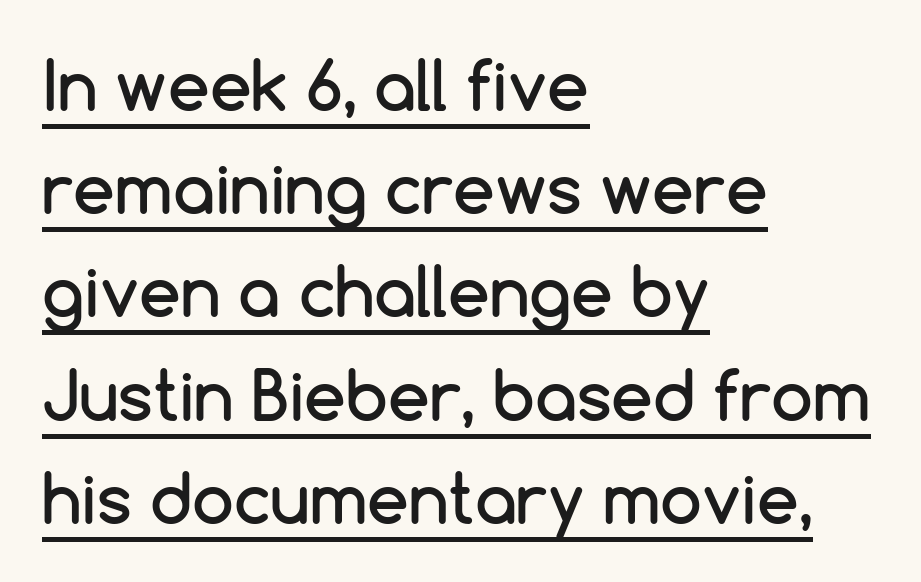
{"serif": "no", "italic": "no", "width": "normal", "stroke_contrast": "low", "x_height": "medium", "monospaced": "no", "underline": "yes", "align": "left", "line_spacing": "normal", "line_spacing_ratio": 1.54, "letter_spacing": "normal", "letter_spacing_em": 0.0, "glyph_px": 67}
